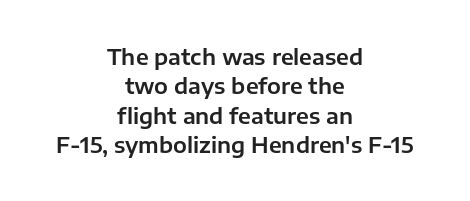
Short note: letters normally spaced. Each line is balanced around a shared central axis. The area under the type is left untouched. Each new line begins a customary step beneath the previous one.
